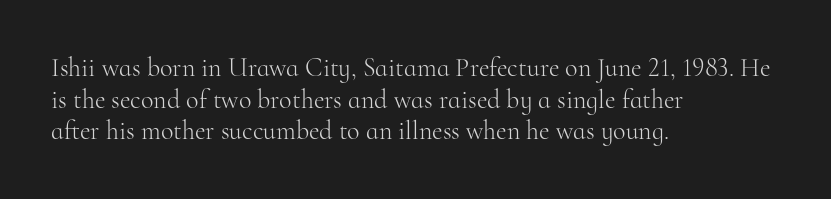
Nope, not italic — everything's standing straight. The font is comparable to plain body text, perhaps lighter. Inter-character spacing is left at the font's built-in metrics. The zone under the glyphs is completely vacant. These lines are set flush left with a ragged right edge.
